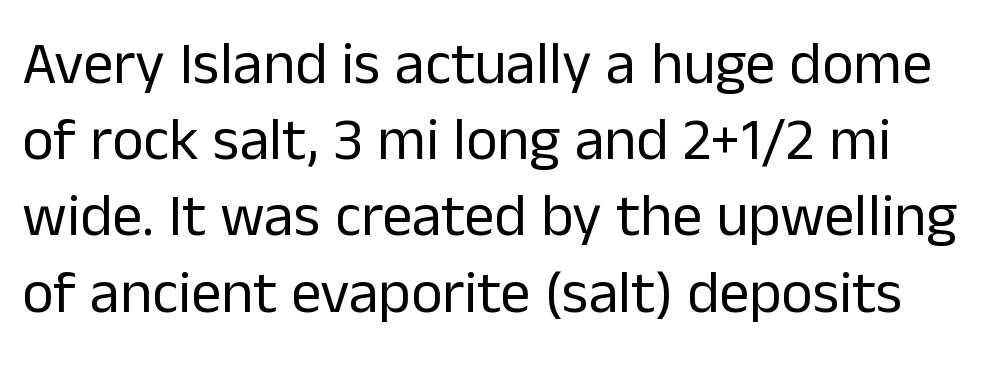
Decoration check: the copy has no underline. Here the designer chose a conventional face with non-uniform glyph widths. Does the leading feel generous? No, just average. Style check: upright. Spacing between characters is what you'd get straight out of the box. Classification — sans serif.
